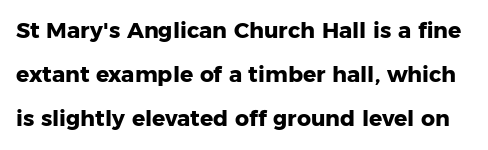
The image shows 22 px bold type, upright; set loose line spacing (2.0x), normal letter spacing, not underlined.
